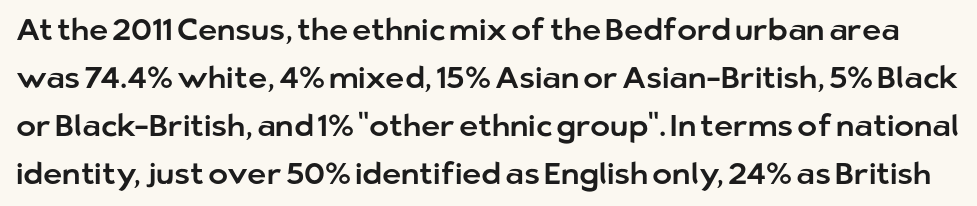
Leading matches the norm, producing a regular column. The face used here is a sans, in the tradition of grotesques and geometrics. Nope, not italic — everything's standing straight. Short note: letters normally spaced. These lines are rendered in a variable-pitch font.
